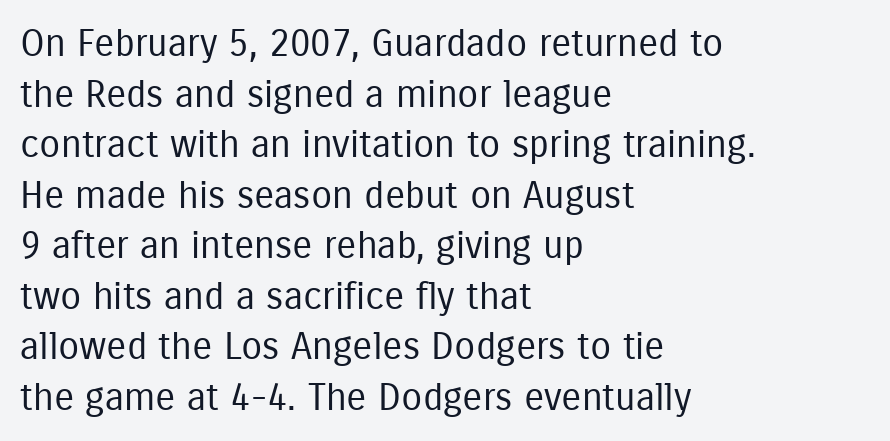
{"serif": "no", "italic": "no", "bold": "no", "weight": "regular", "width": "condensed", "stroke_contrast": "low", "x_height": "medium", "monospaced": "no", "underline": "no", "align": "left", "line_spacing": "normal", "line_spacing_ratio": 1.33, "letter_spacing": "normal", "letter_spacing_em": 0.0, "glyph_px": 38}
